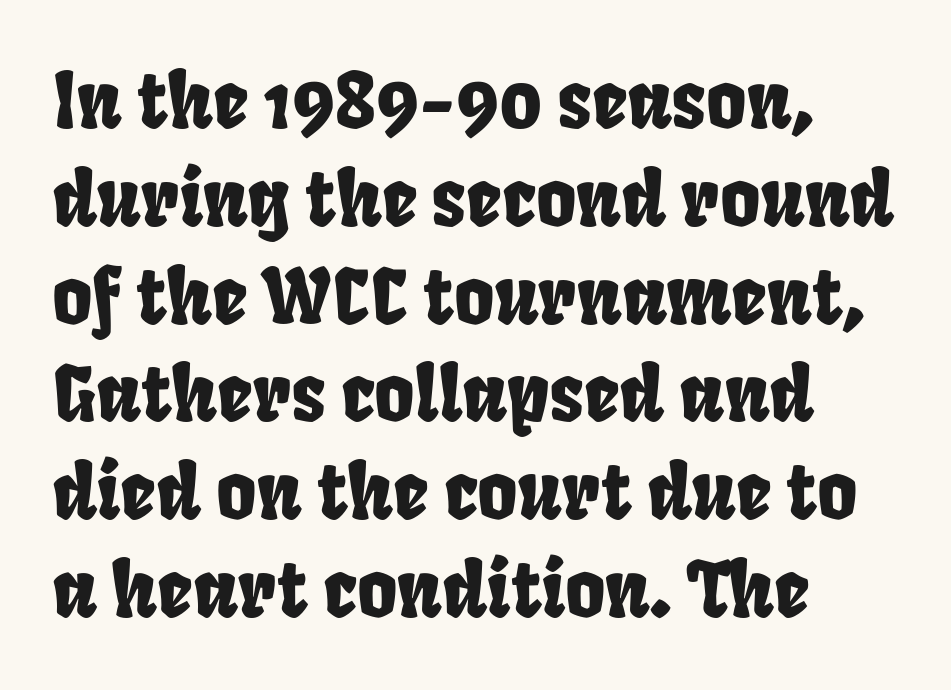
One-word summary of the alignment: left. Summary of vertical rhythm: regular, with standard interline spacing. The glyphs in this specimen are sans serif. Unmarked baselines from the first word to the last.
